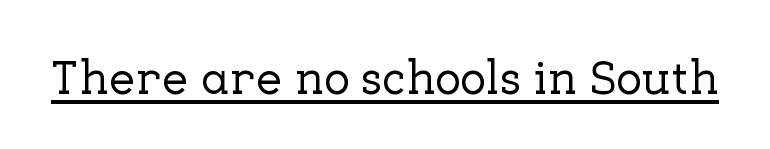
{"serif": "yes", "italic": "no", "width": "normal", "stroke_contrast": "low", "x_height": "medium", "monospaced": "no", "underline": "yes", "letter_spacing": "normal", "letter_spacing_em": 0.0, "glyph_px": 48}
